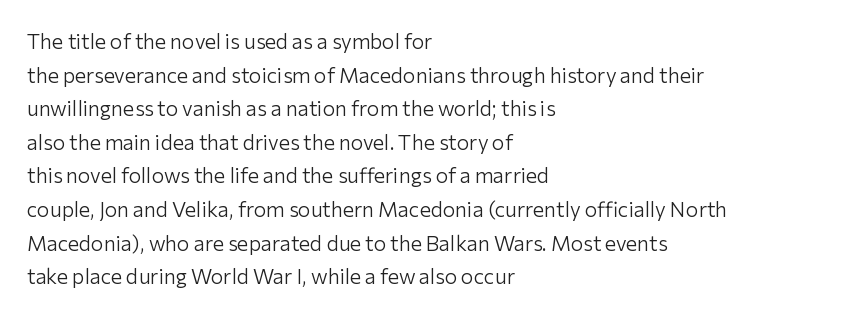
Q: Is the text bold? A: No.
Q: Is the text italic (slanted)? A: No, it is upright.
Q: Is the text underlined? A: No.
Q: How is the paragraph aligned? A: Left-aligned.
Q: Is the spacing between letters normal or unusually wide? A: Normal.
Q: Is the spacing between lines tight, normal or loose? A: Normal.
